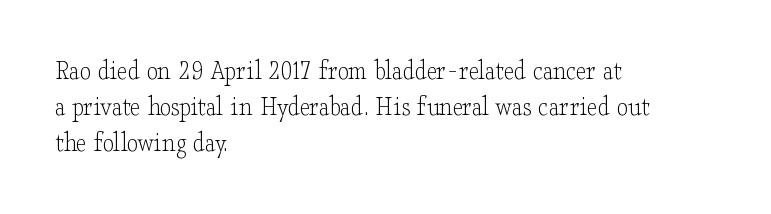
{"serif": "yes", "italic": "no", "bold": "no", "weight": "light", "width": "wide", "stroke_contrast": "low", "x_height": "small", "monospaced": "no", "underline": "no", "align": "left", "line_spacing": "normal", "line_spacing_ratio": 1.28, "letter_spacing": "normal", "letter_spacing_em": 0.0, "glyph_px": 28}
